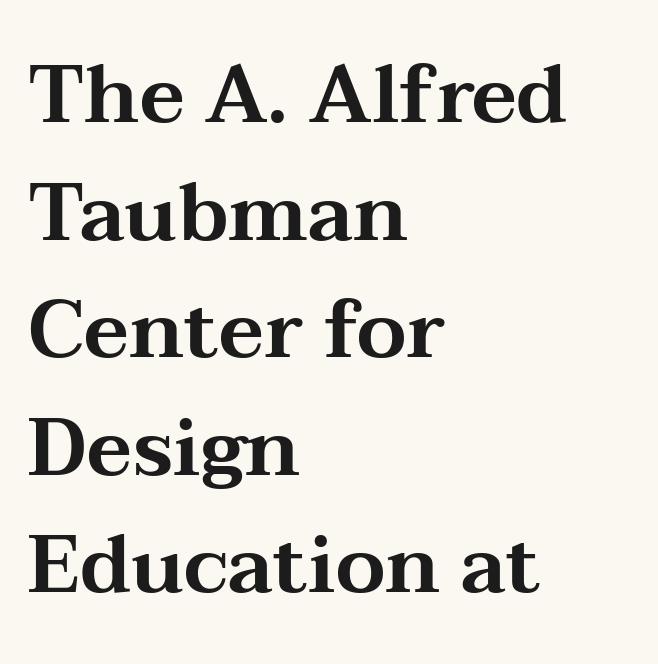
{"serif": "yes", "italic": "no", "width": "wide", "stroke_contrast": "medium", "x_height": "medium", "monospaced": "no", "underline": "no", "align": "left", "line_spacing": "normal", "line_spacing_ratio": 1.47, "letter_spacing": "normal", "letter_spacing_em": 0.0, "glyph_px": 80}
